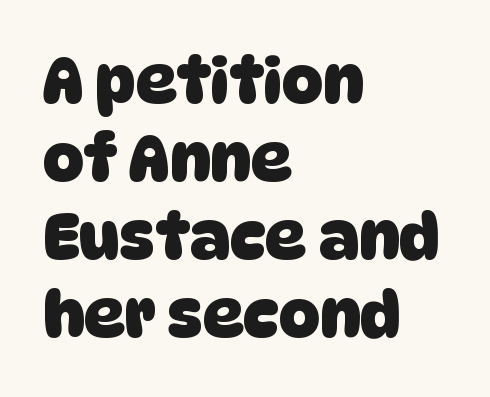
The image shows 63 px heavy sans-serif type; set left-aligned, line spacing 1.24x, normal letter spacing, not underlined; low stroke contrast and a large x-height.
